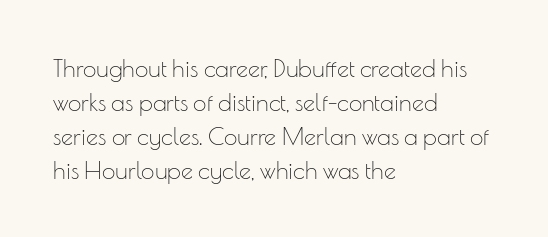
The image shows 24 px text type, upright; set left-aligned, normal line spacing (1.41x), normal letter spacing, not underlined.
